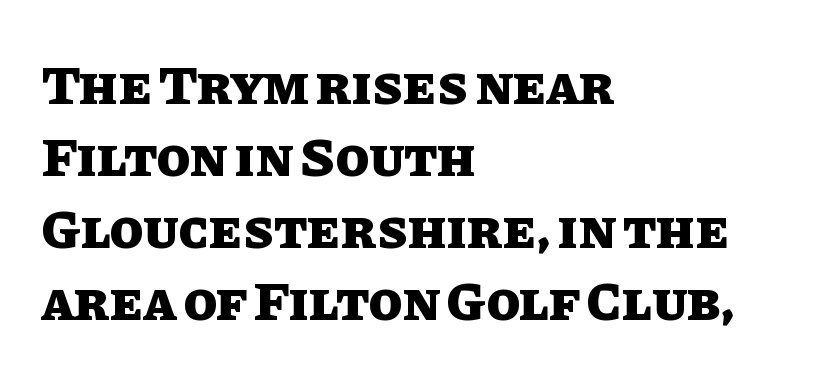
{"italic": "no", "bold": "yes", "weight": "heavy", "width": "normal", "stroke_contrast": "low", "x_height": "large", "monospaced": "no", "underline": "no", "align": "left", "line_spacing": "normal", "line_spacing_ratio": 1.31, "letter_spacing": "normal", "letter_spacing_em": 0.0, "glyph_px": 55}
